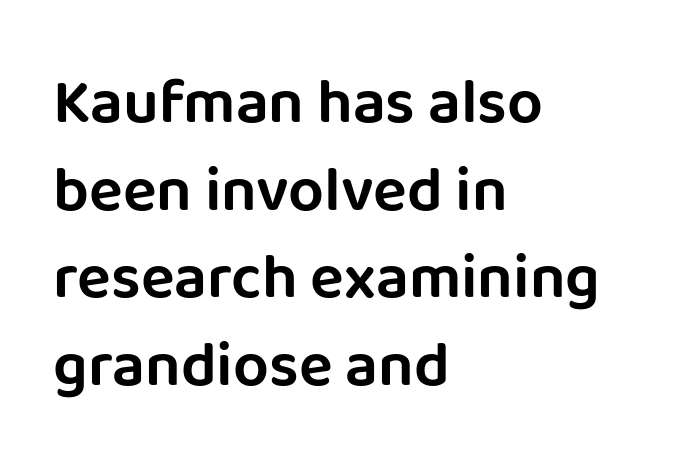
{"serif": "no", "italic": "no", "width": "normal", "stroke_contrast": "low", "x_height": "large", "monospaced": "no", "underline": "no", "align": "left", "line_spacing": "normal", "line_spacing_ratio": 1.39, "letter_spacing": "normal", "letter_spacing_em": 0.0, "glyph_px": 63}
